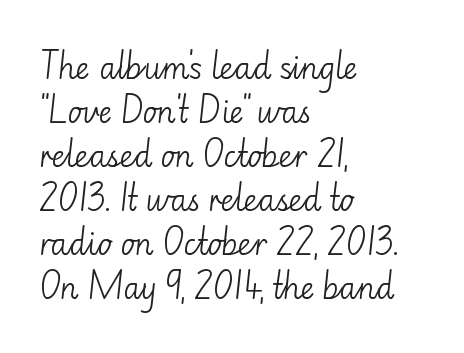
The image shows 30 px light sans-serif type; set left-aligned, normal line spacing (1.47x), normal letter spacing, not underlined; low stroke contrast and a small x-height.
